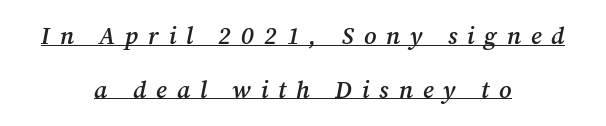
You can see a thin bar hugging the bottom of the glyphs. Baseline-to-baseline distance is far greater than the letter height. This is moderately heavy type, rendered in semibold. The whitespace from short lines is split evenly between both sides. This sample uses an oblique cut, with every glyph tilted off the vertical.
